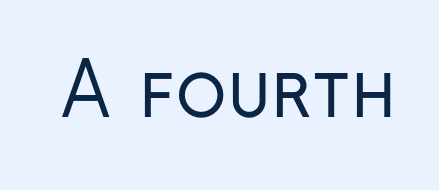
{"serif": "no", "italic": "no", "bold": "no", "weight": "regular", "width": "condensed", "stroke_contrast": "low", "x_height": "medium", "monospaced": "no", "underline": "no", "letter_spacing": "normal", "letter_spacing_em": 0.0, "glyph_px": 74}
